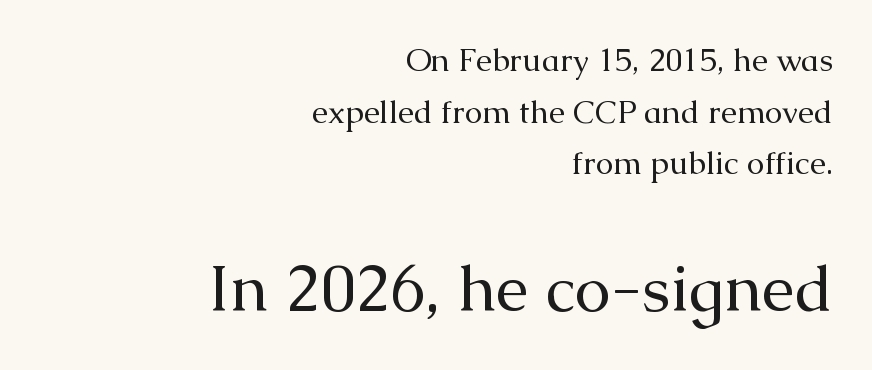
Q: Is the text bold? A: No.
Q: Is the text italic (slanted)? A: No, it is upright.
Q: Is the typeface a serif or a sans-serif typeface? A: Serif.
Q: Is the text underlined? A: No.
Q: How is the paragraph aligned? A: Right-aligned.
Q: Is the spacing between letters normal or unusually wide? A: Normal.
Q: Is the spacing between lines tight, normal or loose? A: Normal.
Q: Which block of text is set in a larger size, the first (top) or the second (bottom)? A: The second (bottom) one.
Q: Width (condensed, normal, or wide)? A: Normal.
Q: Stroke contrast? A: Medium.
Q: x-height? A: Medium.
Q: Monospaced? A: No.
